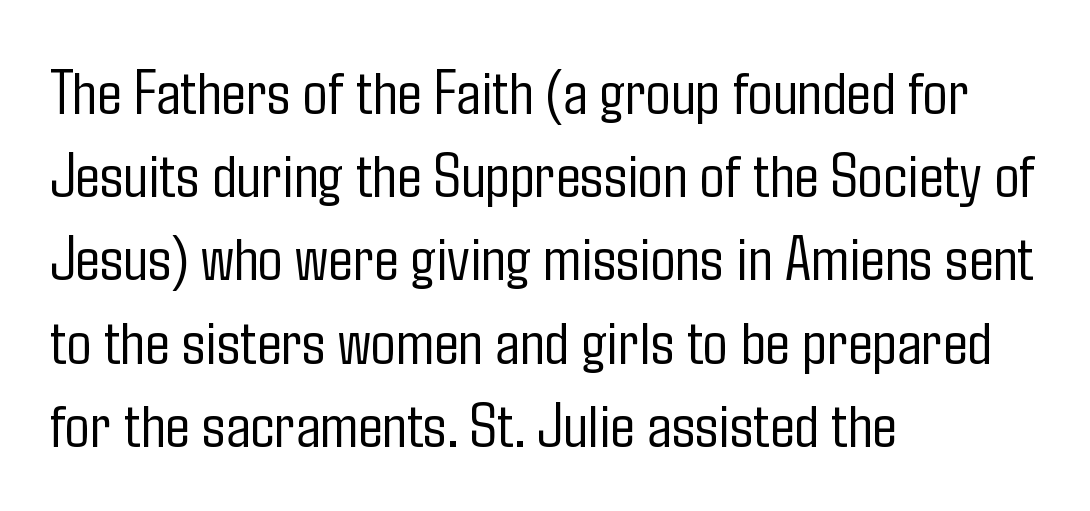
{"serif": "no", "italic": "no", "bold": "no", "weight": "light", "width": "condensed", "stroke_contrast": "low", "x_height": "medium", "monospaced": "no", "underline": "no", "align": "left", "line_spacing": "normal", "line_spacing_ratio": 1.28, "letter_spacing": "normal", "letter_spacing_em": 0.0, "glyph_px": 65}
